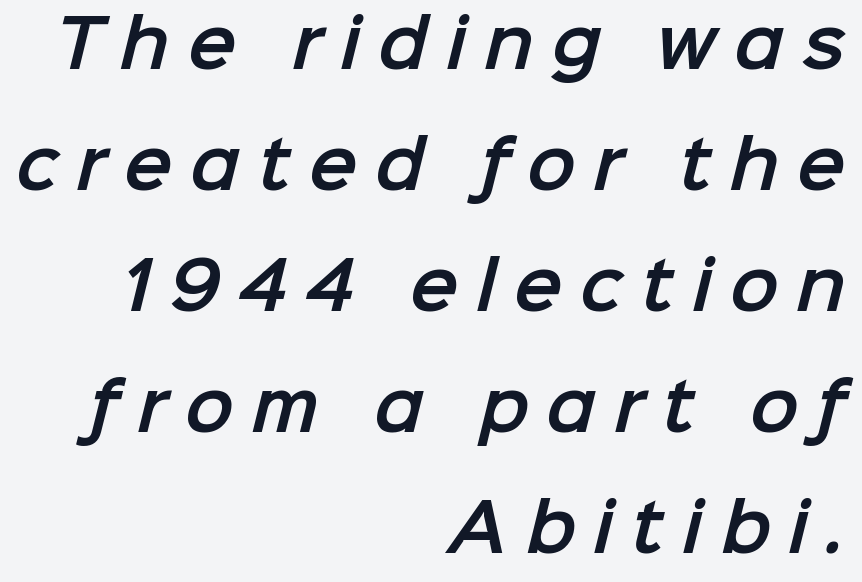
Q: Is the typeface a serif or a sans-serif typeface? A: Sans-serif.
Q: Is the text underlined? A: No.
Q: How is the paragraph aligned? A: Right-aligned.
Q: Is the spacing between letters normal or unusually wide? A: Unusually wide.
Q: Width (condensed, normal, or wide)? A: Normal.
Q: Stroke contrast? A: Low.
Q: x-height? A: Medium.
Q: Monospaced? A: No.
